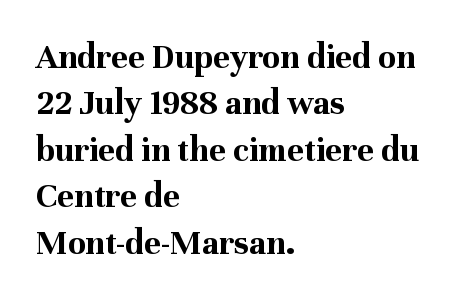
The image shows 36 px bold serif type, upright; set left-aligned, normal line spacing (1.29x), normal letter spacing, not underlined; medium stroke contrast and a medium x-height.
